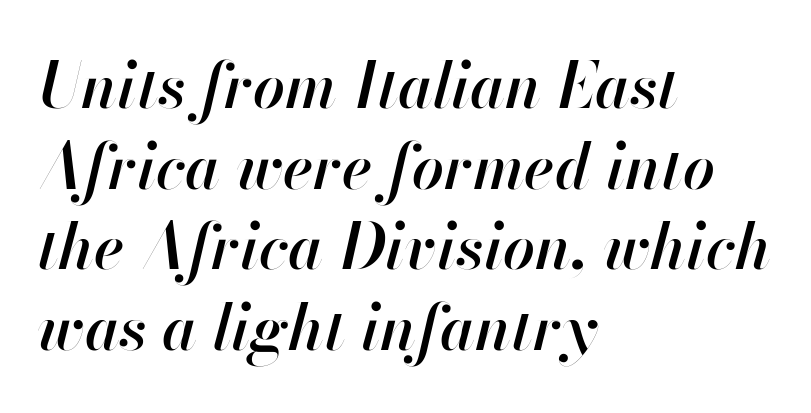
Baseline-to-baseline distance is the conventional proportion of letter height. Moderately thickened strokes mark this as semibold type. The letters advance in unequal steps, a hallmark of proportional type. The text block is weighted toward the left margin, trailing off unevenly rightward.
